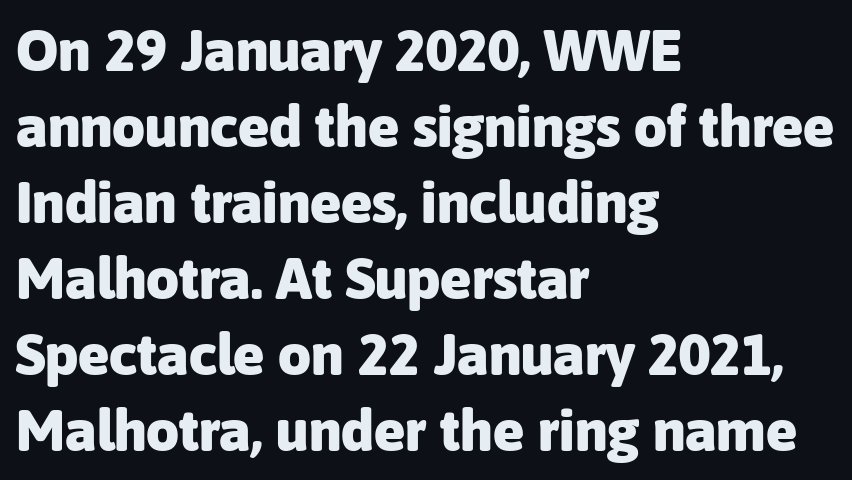
The image shows 58 px heavy sans-serif type, upright; set left-aligned, normal line spacing (1.31x), normal letter spacing, not underlined; low stroke contrast and a medium x-height.
